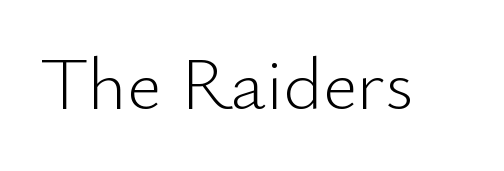
Q: Is the text bold? A: No.
Q: Is the text italic (slanted)? A: No, it is upright.
Q: Is the typeface a serif or a sans-serif typeface? A: Sans-serif.
Q: Is the text underlined? A: No.
Q: Is the spacing between letters normal or unusually wide? A: Normal.
Q: Width (condensed, normal, or wide)? A: Normal.
Q: Stroke contrast? A: Low.
Q: x-height? A: Small.
Q: Monospaced? A: No.
